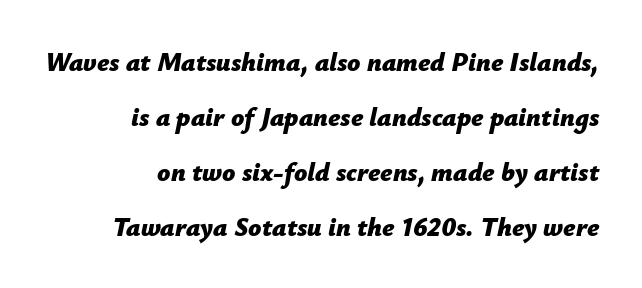
The font is running at its bold setting. Reading down the block, your eye finds every line finishing at a fixed right position. Beneath every word, the page is bare. The vertical gap from one line to the next is large. Between one letter and the next there's only the usual sliver of space. This is oblique type, the kind used for emphasis or titles.
